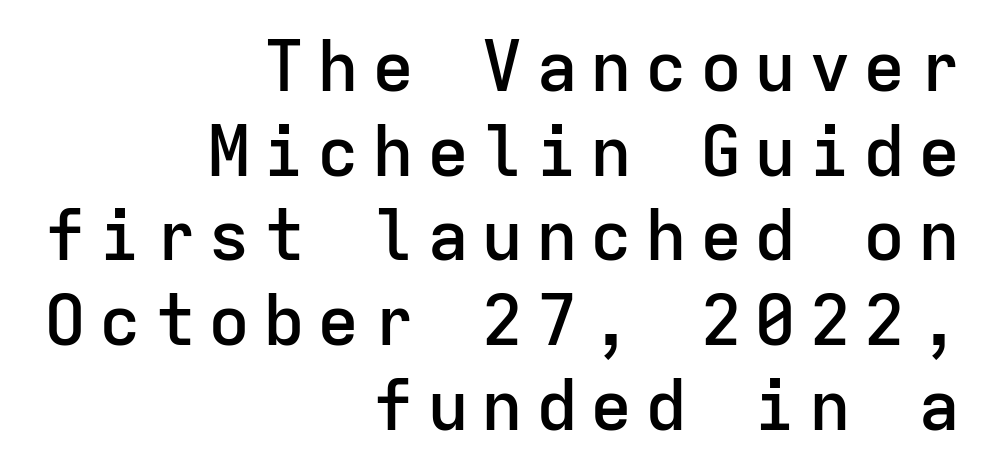
{"serif": "no", "italic": "no", "bold": "semi", "weight": "semibold", "width": "normal", "stroke_contrast": "low", "x_height": "medium", "monospaced": "yes", "underline": "no", "align": "right", "line_spacing_ratio": 1.21, "glyph_px": 70}
